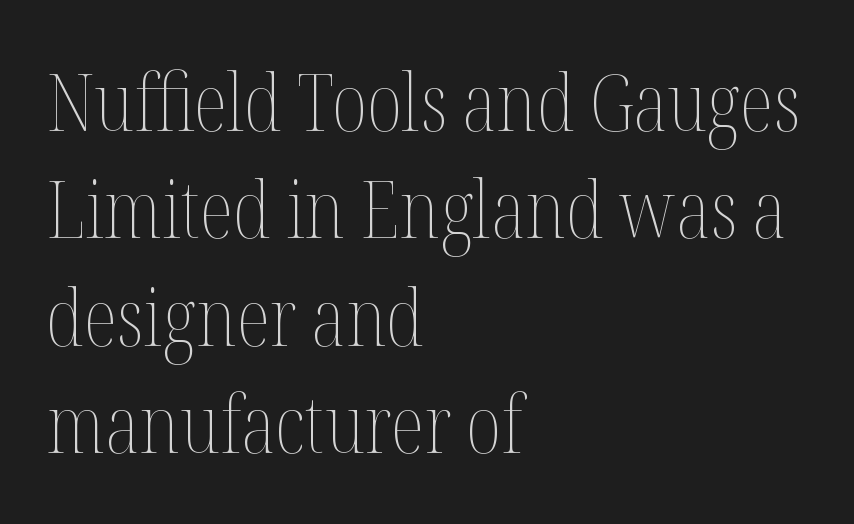
The font sits on the lighter half of the weight spectrum, regular included. Baseline-to-baseline distance is the conventional proportion of letter height. Is this a fixed-width face? No — the glyphs have proportional, varying widths. There is no visible air inserted between adjacent glyphs. You can tell it's not italic because the verticals are truly vertical. Descenders hang freely into open space.
